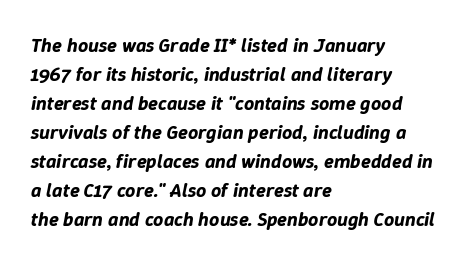
{"italic": "yes", "lean": "right", "slant_degrees": 9, "underline": "no", "align": "left", "line_spacing": "normal", "line_spacing_ratio": 1.45, "letter_spacing": "normal", "letter_spacing_em": 0.0, "glyph_px": 20}
